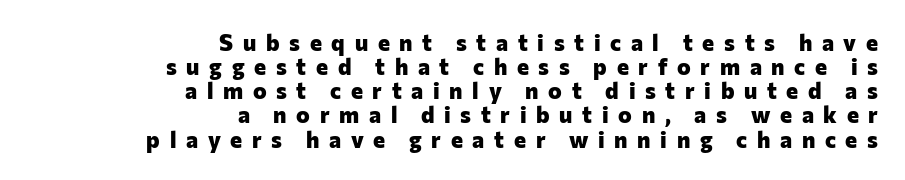
The specimen reads as upright at a glance. The horizontal fit of the characters is loose and conspicuously gappy. Closely set lines give the paragraph a compact silhouette. The typesetter chose a ragged-left arrangement here. Plain, unruled lines of type.
